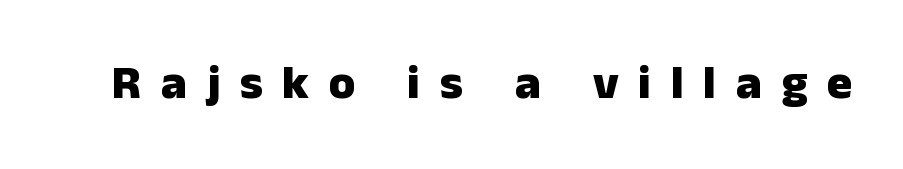
Q: Is the text bold? A: Yes.
Q: Is the text italic (slanted)? A: No, it is upright.
Q: Is the typeface a serif or a sans-serif typeface? A: Sans-serif.
Q: Is the text underlined? A: No.
Q: Is the spacing between letters normal or unusually wide? A: Unusually wide.
Q: Width (condensed, normal, or wide)? A: Normal.
Q: Stroke contrast? A: Low.
Q: x-height? A: Medium.
Q: Monospaced? A: No.
